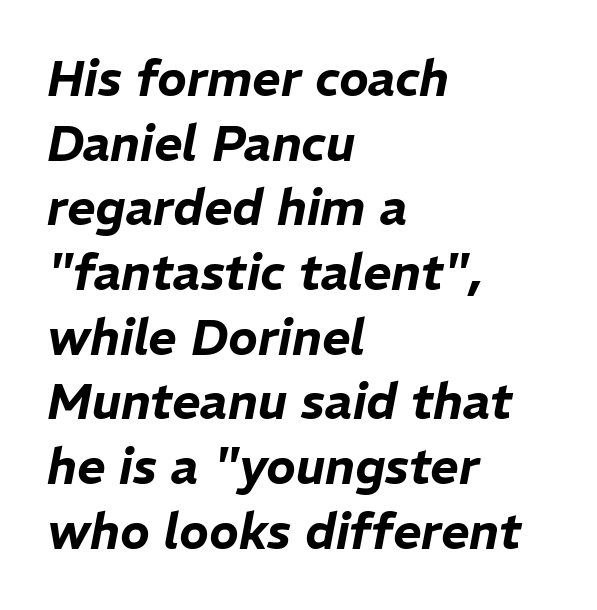
The image shows 49 px text type, italic (leaning right); set left-aligned, normal line spacing (1.32x), normal letter spacing, not underlined; low stroke contrast and a medium x-height.
